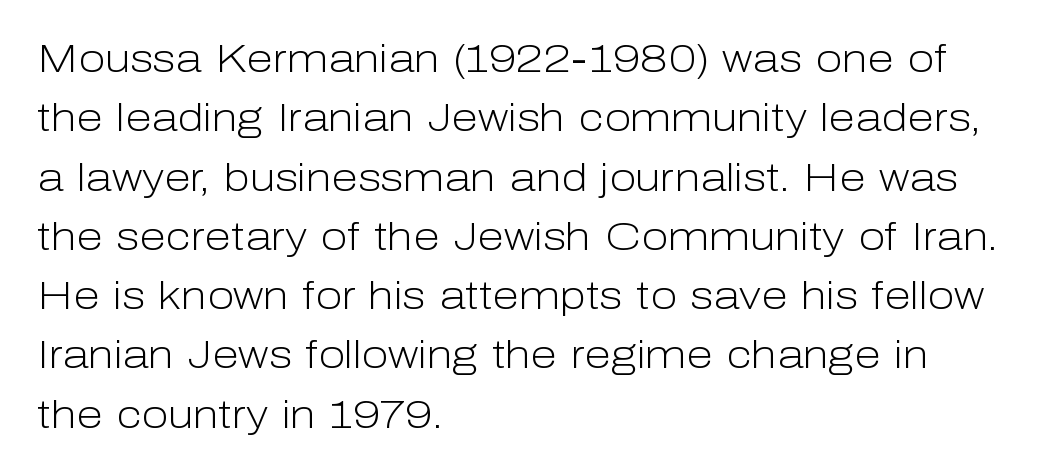
The image shows 39 px light sans-serif type, upright; set left-aligned, normal line spacing (1.52x), normal letter spacing, not underlined; low stroke contrast and a medium x-height.
